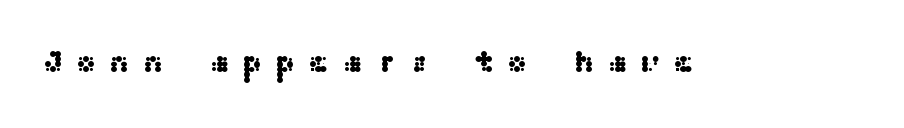
The axis of the letterforms is exactly vertical. The designer went with a sans here, leaving each stem footless. The passage shown has open, widely tracked lettering throughout. Just letters on the line, the space beneath them empty.
